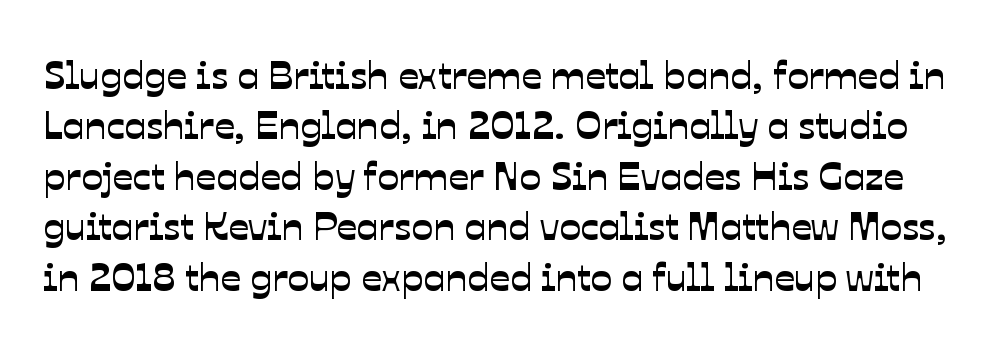
The image shows 40 px sans-serif type; set normal line spacing (1.26x), normal letter spacing, not underlined; low stroke contrast and a medium x-height.
